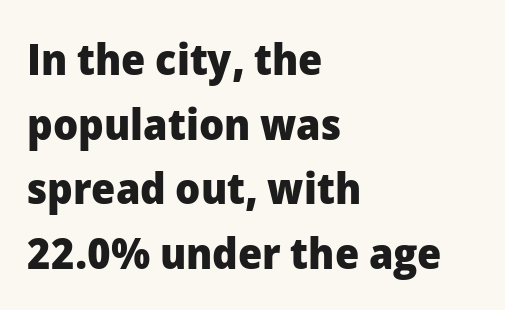
The glyphs have the mass of a bold cut. A normal amount of white space separates one row of letters from the next. These lines are rendered in a variable-pitch font. Short and long lines alike share a common starting point at left. The gap between lines stays unmarked.
